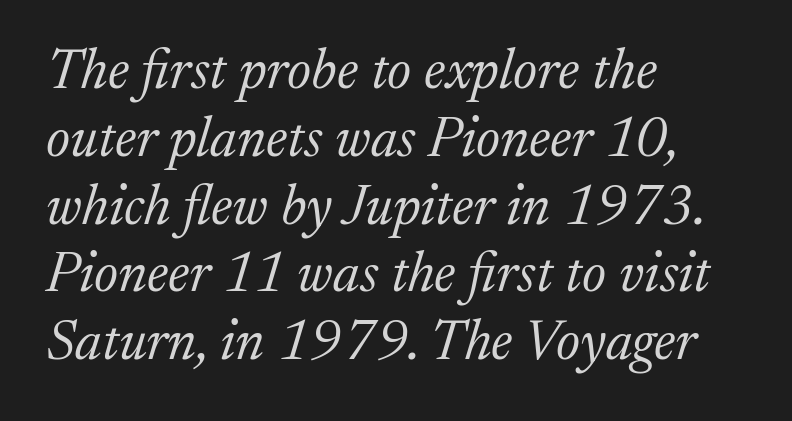
Q: Is the text bold? A: No.
Q: Is the text italic (slanted)? A: Yes, it leans right by about 17 degrees.
Q: Is the typeface a serif or a sans-serif typeface? A: Serif.
Q: Is the text underlined? A: No.
Q: How is the paragraph aligned? A: Left-aligned.
Q: Is the spacing between letters normal or unusually wide? A: Normal.
Q: Width (condensed, normal, or wide)? A: Normal.
Q: Stroke contrast? A: Medium.
Q: x-height? A: Medium.
Q: Monospaced? A: No.
